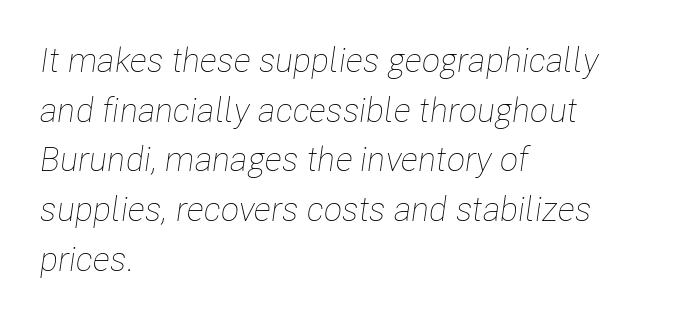
The image shows 34 px thin, condensed type, italic (leaning right); set left-aligned, normal line spacing (1.46x), normal letter spacing, not underlined; low stroke contrast and a medium x-height.
